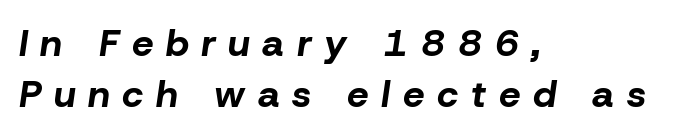
Q: Is the text bold? A: Yes.
Q: Is the text italic (slanted)? A: Yes, it leans right by about 8 degrees.
Q: Is the text underlined? A: No.
Q: How is the paragraph aligned? A: Left-aligned.
Q: Is the spacing between letters normal or unusually wide? A: Unusually wide.
Q: Is the spacing between lines tight, normal or loose? A: Normal.
Q: Width (condensed, normal, or wide)? A: Normal.
Q: Stroke contrast? A: Low.
Q: x-height? A: Medium.
Q: Monospaced? A: No.
